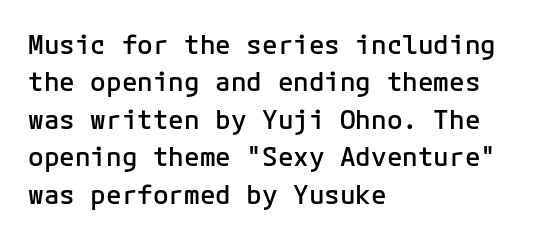
The image shows 26 px text type, upright; set left-aligned, normal line spacing (1.44x), normal letter spacing, not underlined.
